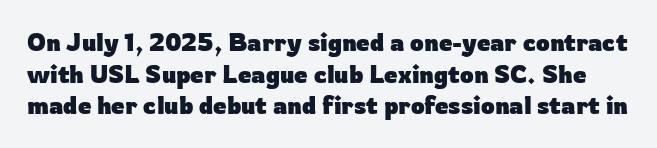
{"italic": "no", "bold": "yes", "underline": "no", "line_spacing": "normal", "line_spacing_ratio": 1.32, "letter_spacing": "normal", "letter_spacing_em": 0.0, "glyph_px": 24}
